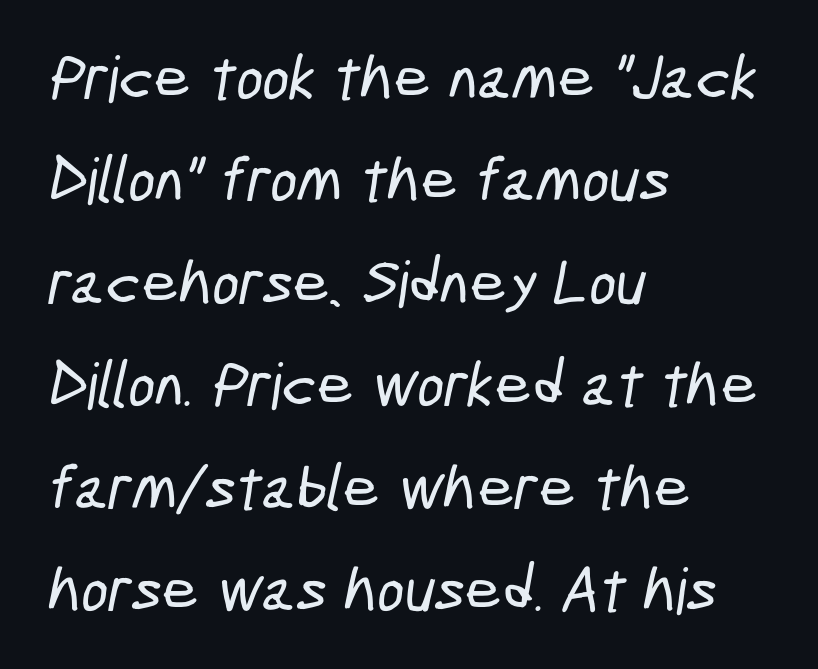
Normally led — the rows are evenly, conventionally spaced. Does extra space separate the letters? No, they use regular spacing. You could not count columns in this text — the font is proportionally spaced. These lines stack with their left ends in a neat column.
